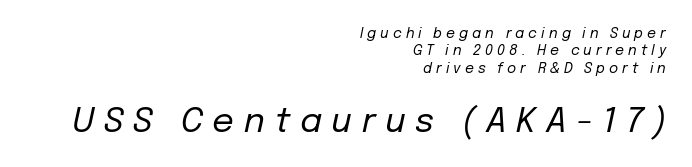
{"italic": "yes", "lean": "right", "slant_degrees": 12, "bold": "no", "weight": "regular", "width": "normal", "stroke_contrast": "low", "x_height": "medium", "monospaced": "no", "underline": "no", "align": "right", "line_spacing_ratio": 1.24, "letter_spacing": "wide", "letter_spacing_em": 0.29, "larger_block": "second", "size_ratio": 2.43, "glyph_px": 34}
